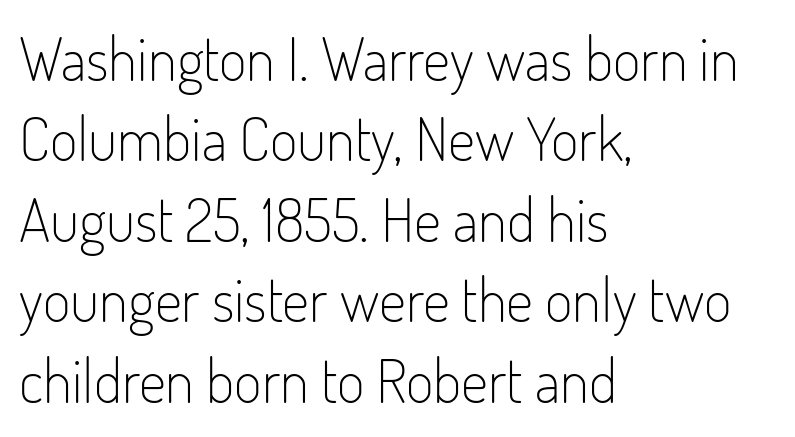
Heft: none added — not bold. The font family rendered here belongs to the sans-serif group. One glance says typical: line gaps are just what's usual. Think of a printed novel: that variable character pitch is what you see here. This rendering leaves character spacing at its baseline value. The compositor pushed each line to the left boundary.
